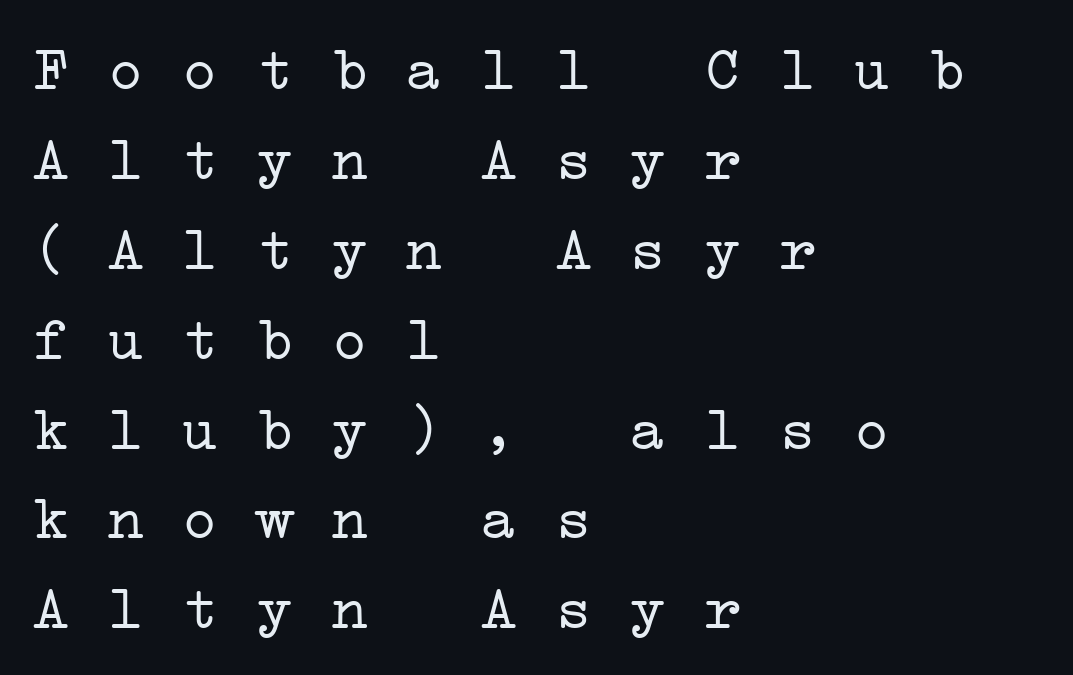
{"serif": "yes", "bold": "no", "weight": "light", "width": "wide", "stroke_contrast": "low", "x_height": "medium", "monospaced": "yes", "underline": "no", "align": "left", "line_spacing": "normal", "line_spacing_ratio": 1.45, "letter_spacing": "normal", "letter_spacing_em": 0.0, "glyph_px": 62}
